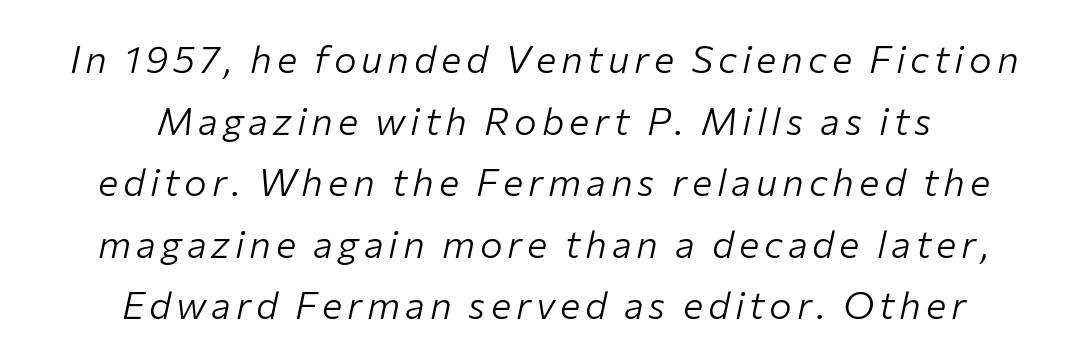
Rule under the text: the space is simply empty. Do the characters align in a grid? No, the font is proportional. Each new line begins a customary step beneath the previous one. Vertical stems look standard width or narrower in stroke. Neither beginnings nor endings align; midpoints do. Yep, that's italic — everything's leaning.
